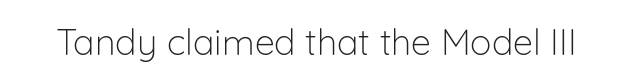
The image shows 36 px light sans-serif type, upright; set normal letter spacing, not underlined; low stroke contrast and a medium x-height.
